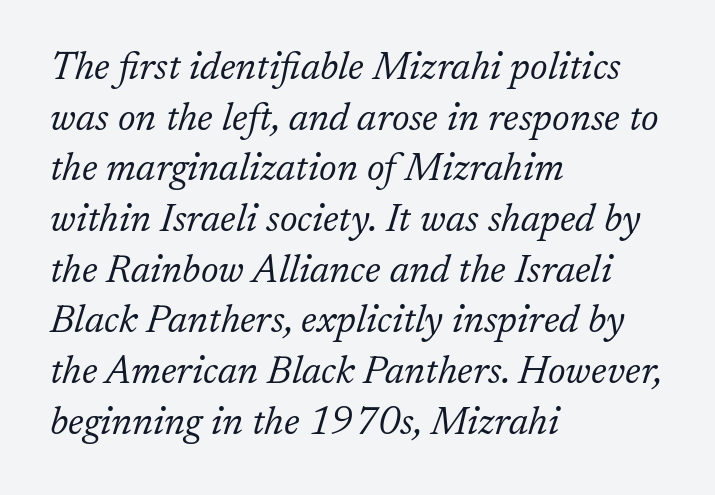
Italic: yes, the glyphs are oblique. This is not heavy type; no bold has been used. The letters advance in unequal steps, a hallmark of proportional type. The paragraph shown leans on its left margin. Rows of type keep a routine distance in the vertical direction.
